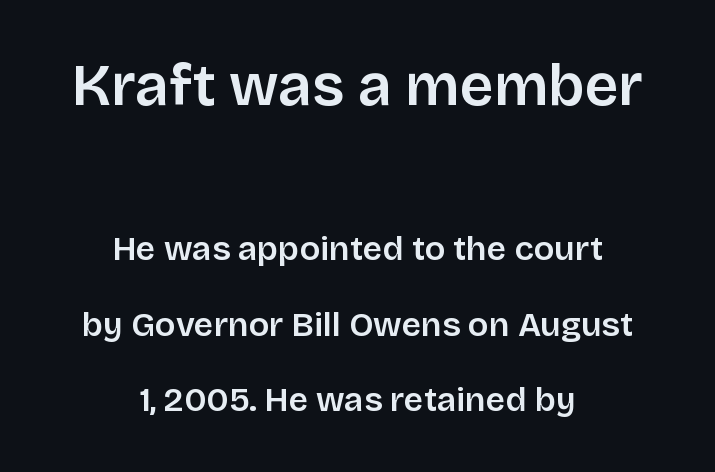
The emphasis by scale lands on block number one, above. Examine the stroke ends and you'll find no serifs. Short and long lines alike share a common midpoint. A typesetter would call this proportional, since set widths differ per character. If you drew a line through each stem, it would be perfectly vertical. Nothing unusual about the tracking: characters are spaced as the font intends.
